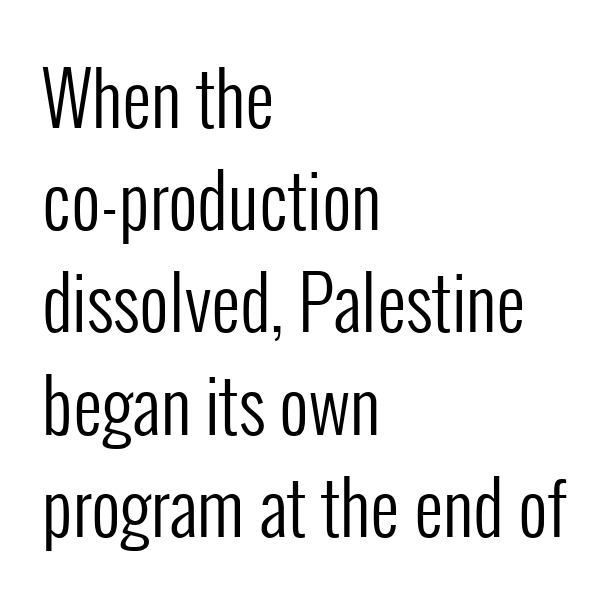
The image shows 72 px regular-weight, condensed sans-serif type, upright; set left-aligned, normal line spacing (1.42x), normal letter spacing, not underlined; low stroke contrast and a medium x-height.
